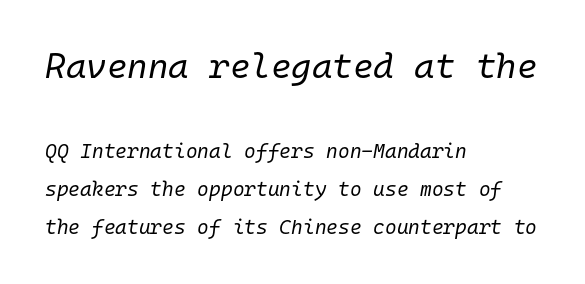
Q: Is the text bold? A: No.
Q: Is the text italic (slanted)? A: Yes, it leans right by about 10 degrees.
Q: Is the text underlined? A: No.
Q: How is the paragraph aligned? A: Left-aligned.
Q: Is the spacing between letters normal or unusually wide? A: Normal.
Q: Which block of text is set in a larger size, the first (top) or the second (bottom)? A: The first (top) one.
Q: Width (condensed, normal, or wide)? A: Normal.
Q: Stroke contrast? A: Low.
Q: x-height? A: Medium.
Q: Monospaced? A: Yes.
